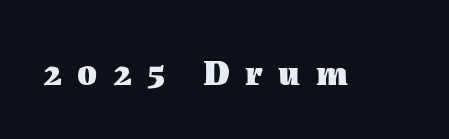
The image shows 36 px heavy type, upright; set unusually wide letter spacing (+0.43 em), not underlined; medium stroke contrast and a medium x-height.
